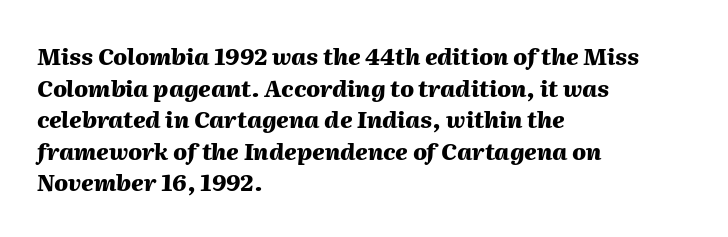
Baseline-to-baseline distance is the conventional proportion of letter height. The rendering anchors every line to the left-hand side. Descender tails drop into unmarked territory. Letter spacing: default. Compared with ordinary roman type, these characters are visibly tilted.
